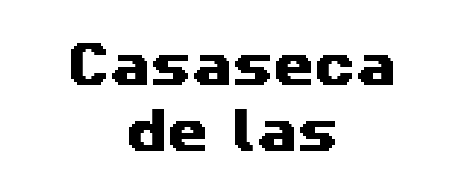
Is this a fixed-width face? No — the glyphs have proportional, varying widths. If you measured baseline to baseline, you'd find a middling distance. The tracking reads as untouched default to a designer's eye. Only glyphs here, with clear space below each row.
